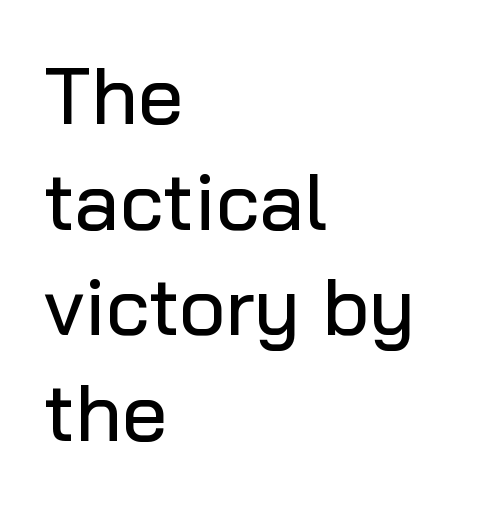
Q: Is the text italic (slanted)? A: No, it is upright.
Q: Is the typeface a serif or a sans-serif typeface? A: Sans-serif.
Q: Is the text underlined? A: No.
Q: How is the paragraph aligned? A: Left-aligned.
Q: Is the spacing between letters normal or unusually wide? A: Normal.
Q: Is the spacing between lines tight, normal or loose? A: Normal.
Q: Width (condensed, normal, or wide)? A: Normal.
Q: Stroke contrast? A: Low.
Q: x-height? A: Medium.
Q: Monospaced? A: No.
